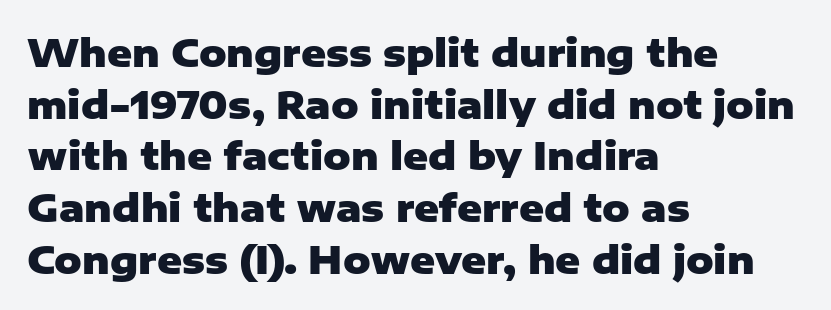
Q: Is the text bold? A: Yes.
Q: Is the text italic (slanted)? A: No, it is upright.
Q: Is the typeface a serif or a sans-serif typeface? A: Sans-serif.
Q: Is the text underlined? A: No.
Q: How is the paragraph aligned? A: Left-aligned.
Q: Is the spacing between letters normal or unusually wide? A: Normal.
Q: Is the spacing between lines tight, normal or loose? A: Normal.
Q: Width (condensed, normal, or wide)? A: Normal.
Q: Stroke contrast? A: Low.
Q: x-height? A: Medium.
Q: Monospaced? A: No.
